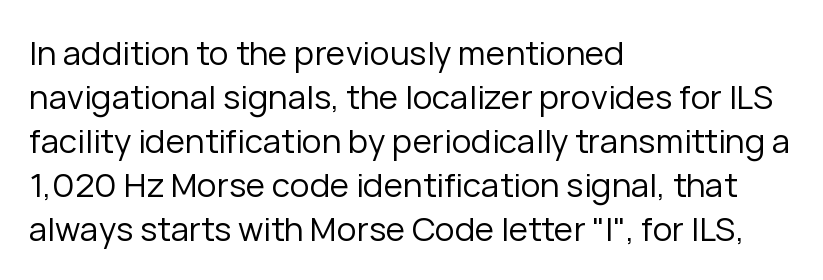
Q: Is the text bold? A: No.
Q: Is the text italic (slanted)? A: No, it is upright.
Q: Is the typeface a serif or a sans-serif typeface? A: Sans-serif.
Q: Is the text underlined? A: No.
Q: How is the paragraph aligned? A: Left-aligned.
Q: Is the spacing between letters normal or unusually wide? A: Normal.
Q: Is the spacing between lines tight, normal or loose? A: Normal.
Q: Width (condensed, normal, or wide)? A: Normal.
Q: Stroke contrast? A: Low.
Q: x-height? A: Medium.
Q: Monospaced? A: No.
